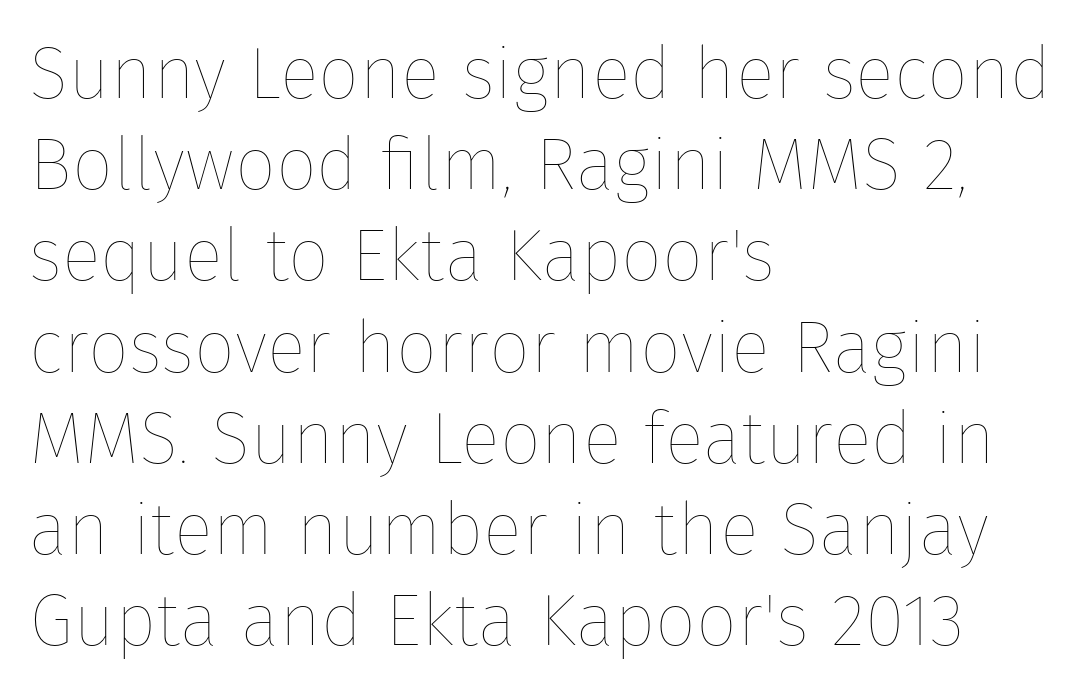
{"italic": "no", "bold": "no", "weight": "thin", "width": "normal", "stroke_contrast": "low", "x_height": "medium", "monospaced": "no", "underline": "no", "align": "left", "line_spacing": "normal", "line_spacing_ratio": 1.25, "letter_spacing": "normal", "letter_spacing_em": 0.0, "glyph_px": 73}
